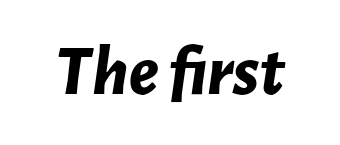
The glyphs have the mass of a bold cut. These lines are rendered in a variable-pitch font. Unmarked baselines from the first word to the last. The passage shown leans; its letterforms are oblique. Between one letter and the next there's only the usual sliver of space.
